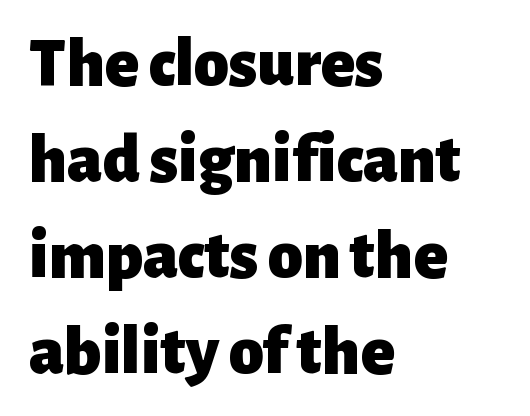
Q: Is the text bold? A: Yes.
Q: Is the text italic (slanted)? A: No, it is upright.
Q: Is the typeface a serif or a sans-serif typeface? A: Sans-serif.
Q: Is the text underlined? A: No.
Q: How is the paragraph aligned? A: Left-aligned.
Q: Is the spacing between letters normal or unusually wide? A: Normal.
Q: Is the spacing between lines tight, normal or loose? A: Normal.
Q: Width (condensed, normal, or wide)? A: Normal.
Q: Stroke contrast? A: Low.
Q: x-height? A: Medium.
Q: Monospaced? A: No.
